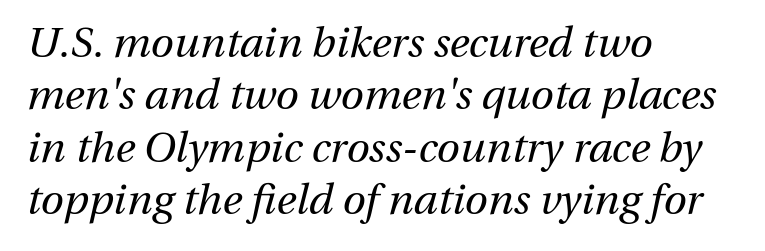
{"italic": "yes", "lean": "right", "slant_degrees": 13, "bold": "no", "weight": "regular", "width": "normal", "stroke_contrast": "medium", "x_height": "medium", "monospaced": "no", "underline": "no", "align": "left", "line_spacing": "normal", "line_spacing_ratio": 1.25, "letter_spacing": "normal", "letter_spacing_em": 0.0, "glyph_px": 42}
